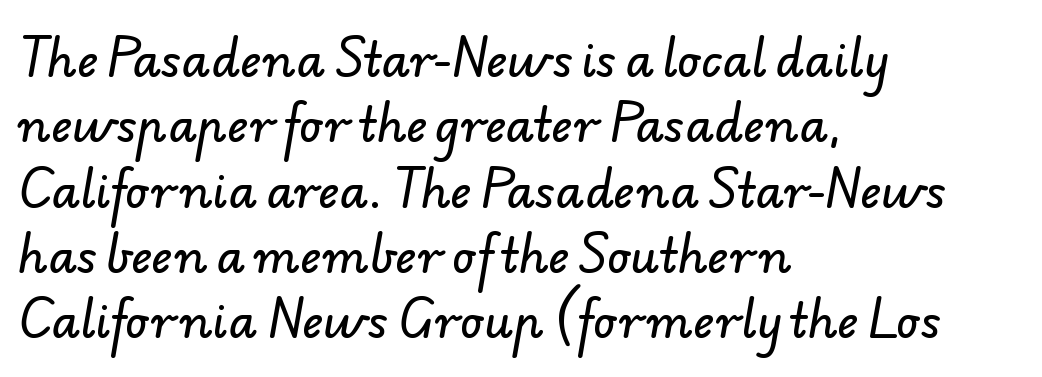
{"serif": "no", "width": "normal", "stroke_contrast": "low", "x_height": "small", "monospaced": "no", "underline": "no", "align": "left", "line_spacing": "normal", "line_spacing_ratio": 1.42, "letter_spacing": "normal", "letter_spacing_em": 0.0, "glyph_px": 46}
